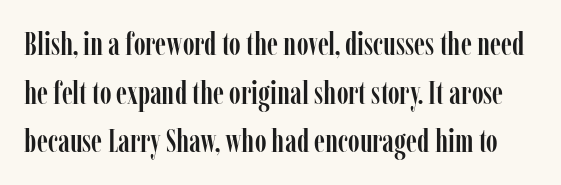
Q: Is the text italic (slanted)? A: No, it is upright.
Q: Is the typeface a serif or a sans-serif typeface? A: Serif.
Q: Is the text underlined? A: No.
Q: Is the spacing between letters normal or unusually wide? A: Normal.
Q: Is the spacing between lines tight, normal or loose? A: Normal.
Q: Width (condensed, normal, or wide)? A: Condensed.
Q: Stroke contrast? A: Low.
Q: x-height? A: Medium.
Q: Monospaced? A: No.
